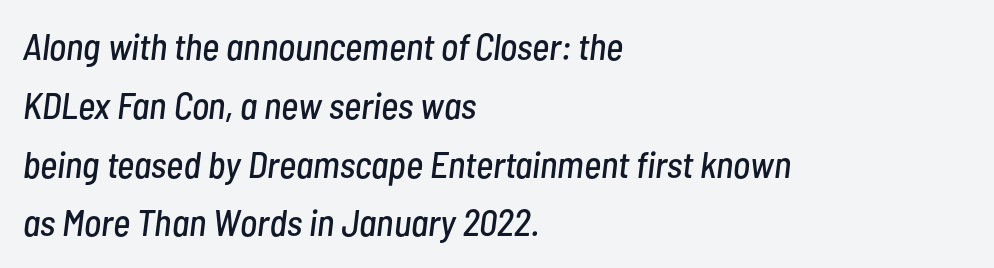
The words here are not underlined. The face used here is proportionally spaced, like ordinary book or web type. The font's italic variant was chosen for this text. The passage is arranged the way most books set body copy — flush left. Letter spacing: default.
